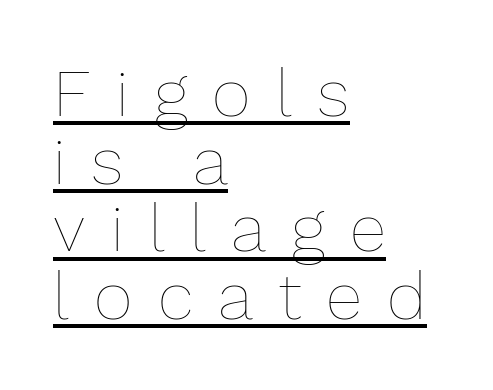
The image shows 67 px thin type, upright; set left-aligned, tight line spacing (1.01x), unusually wide letter spacing (+0.38 em), underlined; low stroke contrast and a medium x-height.
